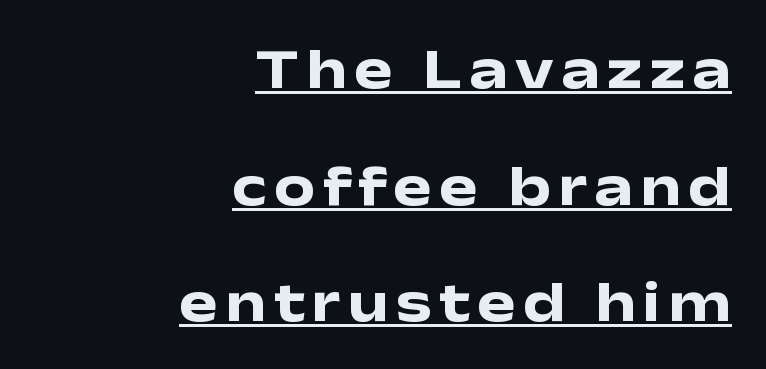
Are there feet on the stems? There aren't — it's a sans. Quick note: not italic, upright. The rendering uses the underline text-decoration. Looks like regular typesetting: each glyph gets only the width it needs. The lines are quadded right.
